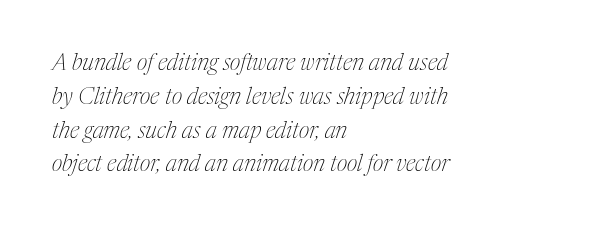
{"italic": "yes", "lean": "right", "slant_degrees": 17, "bold": "no", "underline": "no", "align": "left", "line_spacing": "normal", "line_spacing_ratio": 1.47, "letter_spacing": "normal", "letter_spacing_em": 0.0, "glyph_px": 23}
